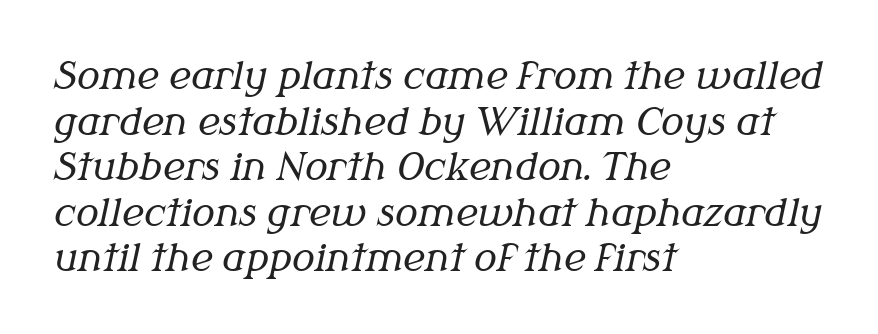
Weight: not bold — regular or lighter. The letters carry serifs — small finishing strokes at the ends of their stems. Quick note: underline off. Varying glyph widths throughout — classic text-font behaviour.
